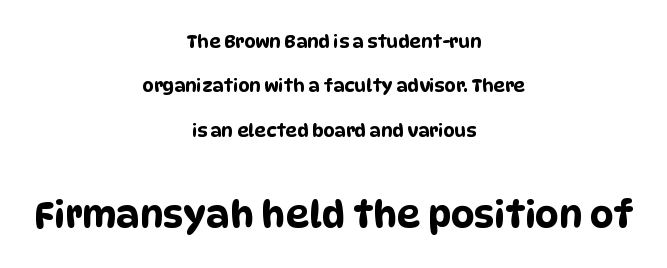
{"serif": "no", "width": "condensed", "stroke_contrast": "low", "x_height": "large", "monospaced": "no", "underline": "no", "align": "center", "line_spacing": "loose", "line_spacing_ratio": 2.46, "letter_spacing": "normal", "letter_spacing_em": 0.0, "larger_block": "second", "size_ratio": 2.06, "glyph_px": 37}
